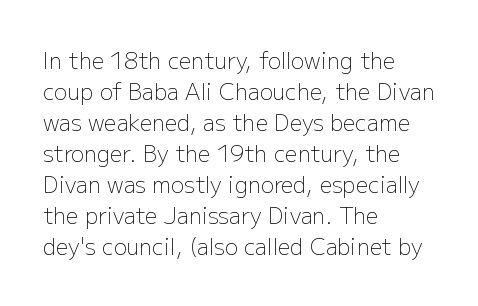
The image shows 22 px text type, upright; set left-aligned, normal line spacing (1.41x), normal letter spacing, not underlined.
